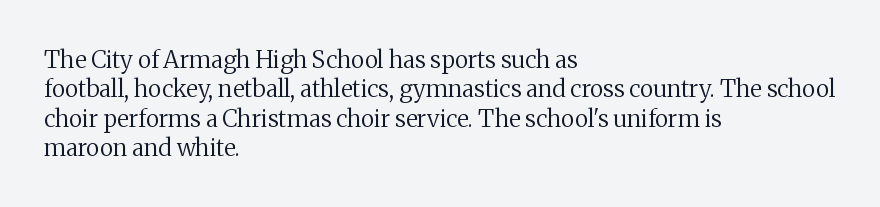
The image shows 24 px text type, upright; set left-aligned, line spacing 1.22x, normal letter spacing, not underlined.
